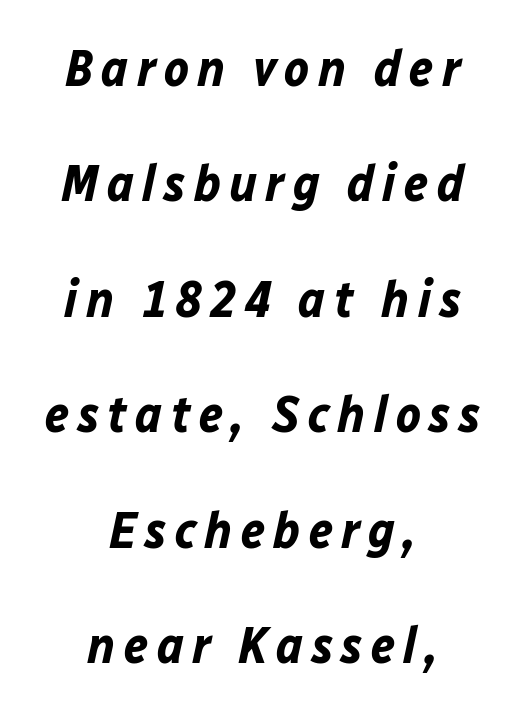
The image shows 52 px bold type, italic (leaning right); set centered, loose line spacing (2.22x), not underlined; low stroke contrast and a medium x-height.
